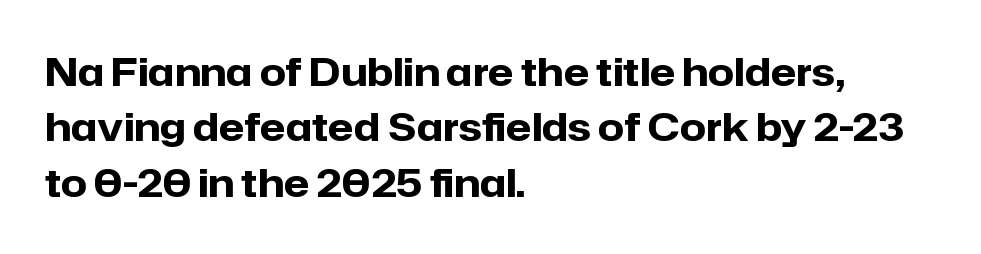
The image shows 38 px heavy sans-serif type, upright; set left-aligned, normal line spacing (1.46x), normal letter spacing, not underlined; low stroke contrast and a medium x-height.
